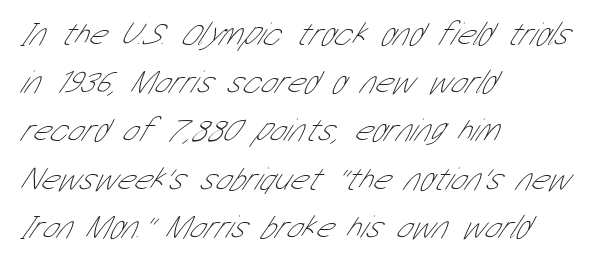
Q: Is the text bold? A: No.
Q: Is the typeface a serif or a sans-serif typeface? A: Sans-serif.
Q: Is the text underlined? A: No.
Q: How is the paragraph aligned? A: Left-aligned.
Q: Is the spacing between letters normal or unusually wide? A: Normal.
Q: Is the spacing between lines tight, normal or loose? A: Normal.
Q: Width (condensed, normal, or wide)? A: Condensed.
Q: Stroke contrast? A: Low.
Q: x-height? A: Medium.
Q: Monospaced? A: No.
